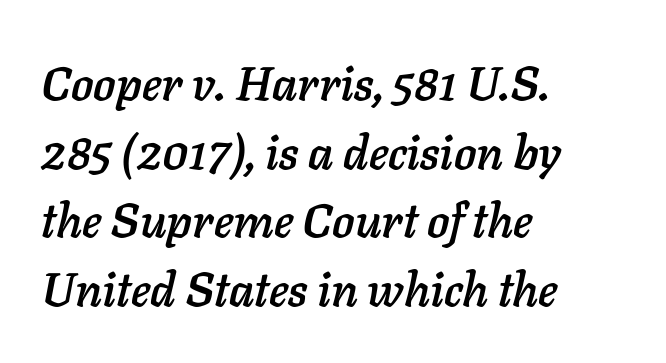
Do the characters align in a grid? No, the font is proportional. The string is rendered with underlining switched off. Inter-character spacing is left at the font's built-in metrics. Would a proofreader flag this as italicized? Yes. Short and long lines alike share a common starting point at left. Students, observe: this is what conventionally led text looks like.
